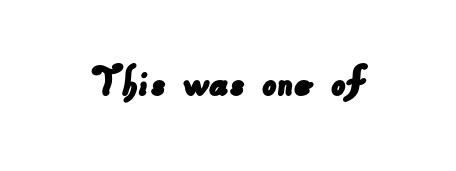
The image shows 46 px sans-serif type; set normal letter spacing, not underlined; low stroke contrast and a small x-height.
